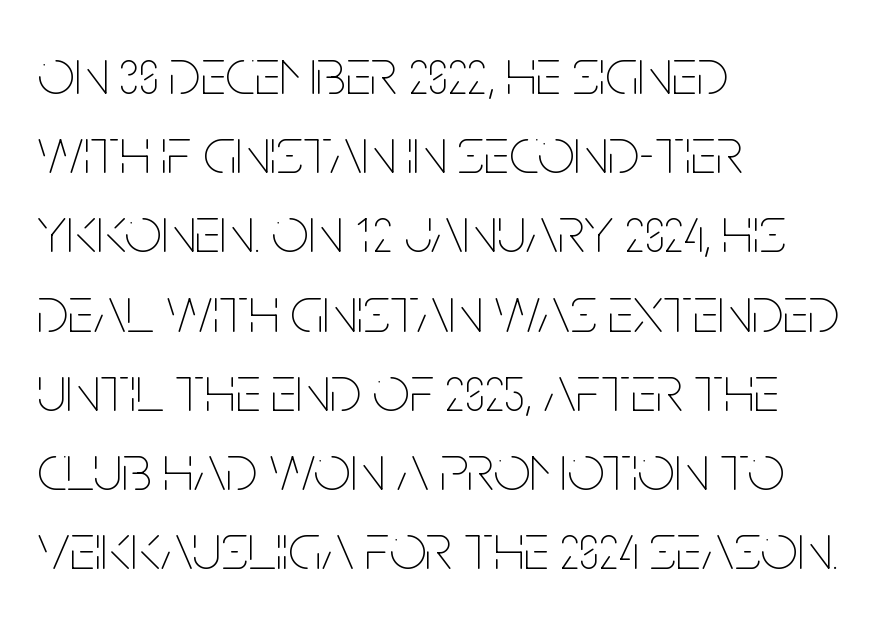
If you drew a ruler down the left edge, every line would touch it. A clean baseline with only descenders dipping below it. The strokes are not fattened; the text isn't bold. Caption: standard tracking, unaltered. Italic: no, the glyphs are upright roman.
